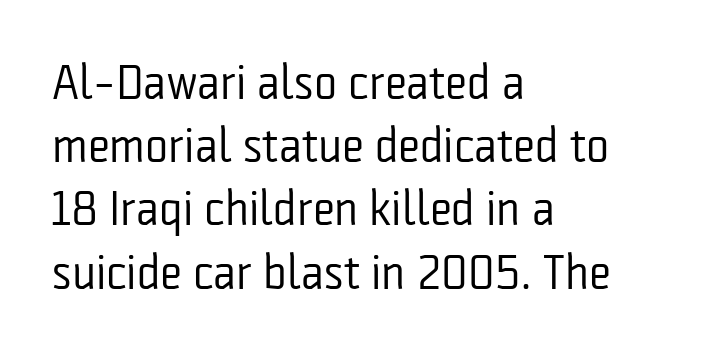
Q: Is the text bold? A: No.
Q: Is the text italic (slanted)? A: No, it is upright.
Q: Is the typeface a serif or a sans-serif typeface? A: Sans-serif.
Q: Is the text underlined? A: No.
Q: How is the paragraph aligned? A: Left-aligned.
Q: Is the spacing between letters normal or unusually wide? A: Normal.
Q: Is the spacing between lines tight, normal or loose? A: Normal.
Q: Width (condensed, normal, or wide)? A: Condensed.
Q: Stroke contrast? A: Low.
Q: x-height? A: Medium.
Q: Monospaced? A: No.
